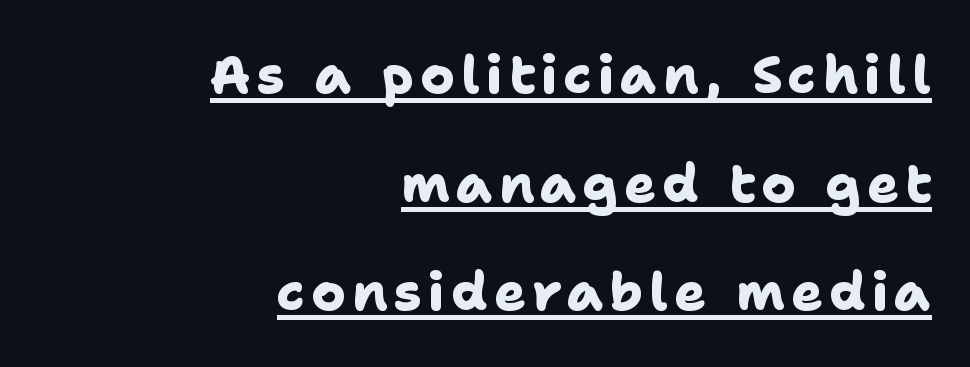
{"serif": "no", "bold": "yes", "weight": "heavy", "width": "normal", "stroke_contrast": "low", "x_height": "medium", "monospaced": "no", "underline": "yes", "align": "right", "line_spacing": "loose", "line_spacing_ratio": 2.09, "glyph_px": 52}
